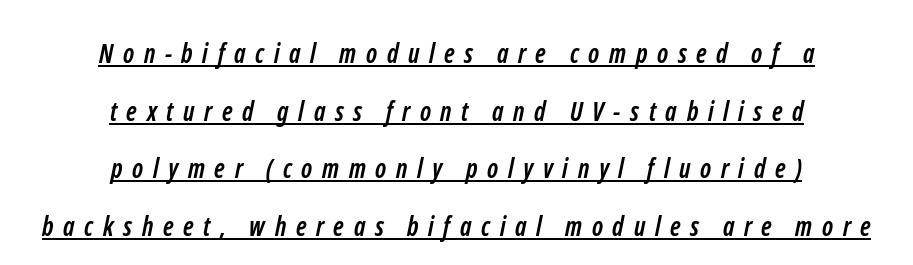
The image shows 26 px bold type; set centered, loose line spacing (2.22x), unusually wide letter spacing (+0.37 em), underlined.
